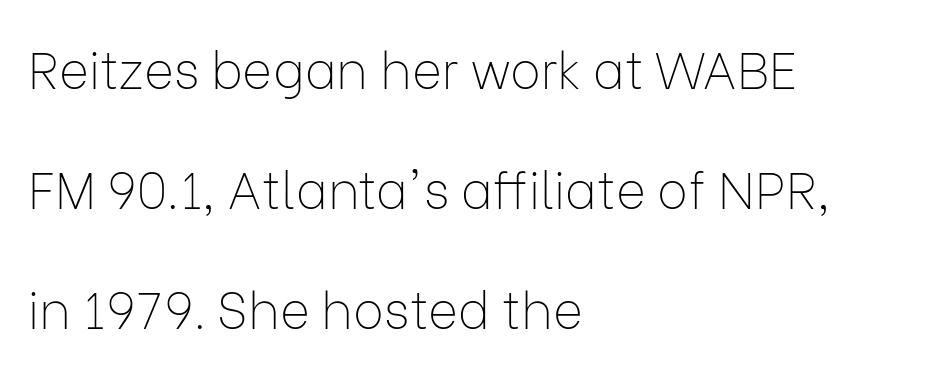
Glyph-to-glyph distance matches everyday printed text. The leading is generous, giving the passage an open texture. A typesetter would mark this as roman, not italic. Look at the bottom of the vertical strokes: they stop flat, with no serifs. Line beginnings align vertically; line endings do not. Has an underline been added? It has not.
